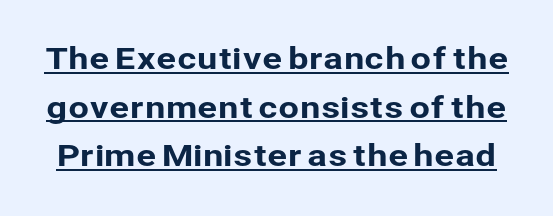
{"serif": "no", "italic": "no", "width": "normal", "stroke_contrast": "low", "x_height": "medium", "monospaced": "no", "underline": "yes", "line_spacing": "normal", "line_spacing_ratio": 1.62, "letter_spacing": "normal", "letter_spacing_em": 0.0, "glyph_px": 30}
